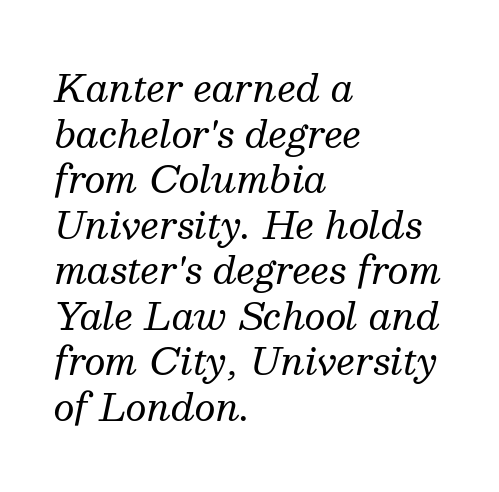
Q: Is the text bold? A: No.
Q: Is the text italic (slanted)? A: Yes, it leans right by about 13 degrees.
Q: Is the typeface a serif or a sans-serif typeface? A: Serif.
Q: Is the text underlined? A: No.
Q: How is the paragraph aligned? A: Left-aligned.
Q: Is the spacing between letters normal or unusually wide? A: Normal.
Q: Width (condensed, normal, or wide)? A: Normal.
Q: Stroke contrast? A: Medium.
Q: x-height? A: Medium.
Q: Monospaced? A: No.
